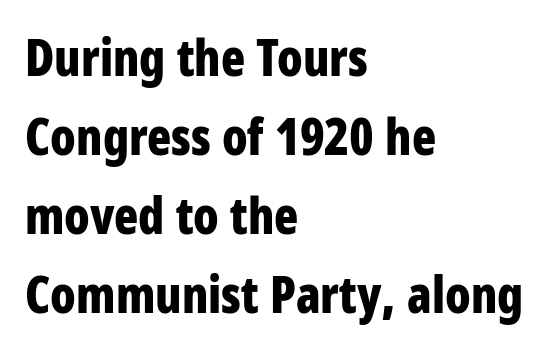
Inter-character spacing is left at the font's built-in metrics. Its strokes are broad and dark, the hallmark of bold type. Where is the straight margin? On the left. Here the designer chose a conventional face with non-uniform glyph widths. The passage shown stacks its lines at a standard gap.
